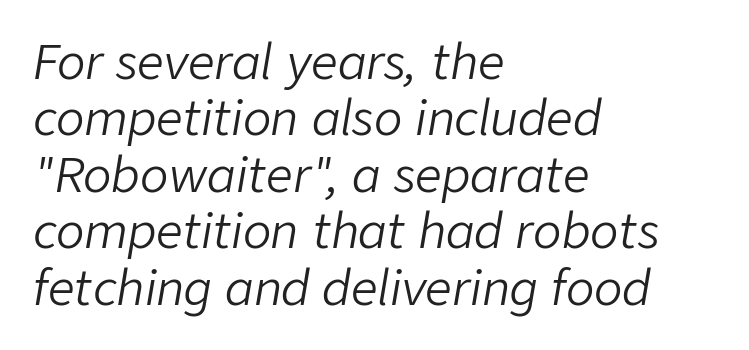
Q: Is the text bold? A: No.
Q: Is the text italic (slanted)? A: Yes, it leans right by about 9 degrees.
Q: Is the text underlined? A: No.
Q: How is the paragraph aligned? A: Left-aligned.
Q: Is the spacing between letters normal or unusually wide? A: Normal.
Q: Width (condensed, normal, or wide)? A: Normal.
Q: Stroke contrast? A: Low.
Q: x-height? A: Medium.
Q: Monospaced? A: No.
